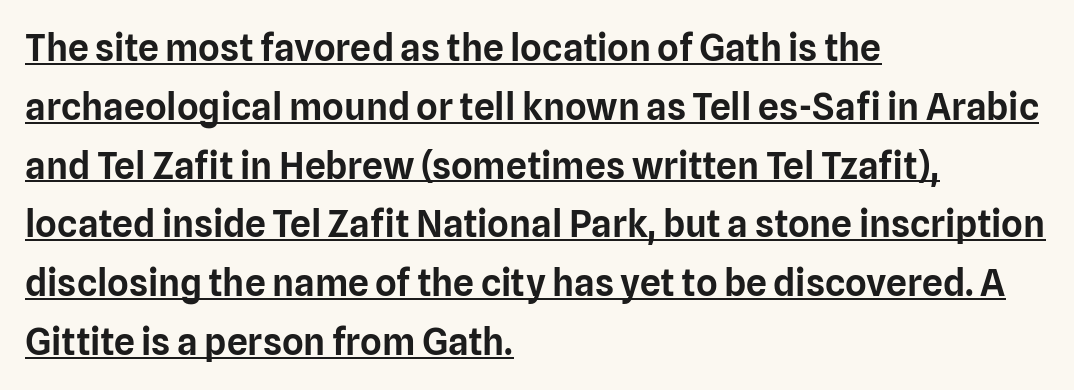
{"serif": "no", "italic": "no", "width": "normal", "stroke_contrast": "low", "x_height": "medium", "monospaced": "no", "underline": "yes", "align": "left", "line_spacing": "normal", "line_spacing_ratio": 1.59, "letter_spacing": "normal", "letter_spacing_em": 0.0, "glyph_px": 37}
